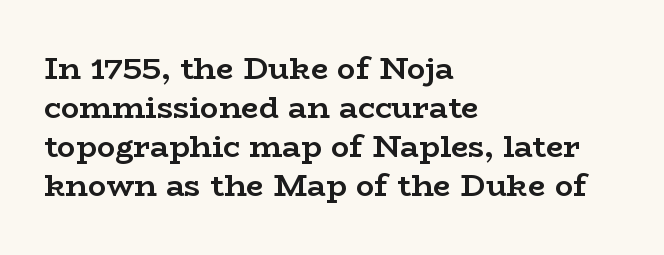
{"serif": "yes", "italic": "no", "bold": "yes", "weight": "semibold", "width": "wide", "stroke_contrast": "low", "x_height": "medium", "monospaced": "no", "underline": "no", "align": "left", "line_spacing": "normal", "line_spacing_ratio": 1.26, "letter_spacing": "normal", "letter_spacing_em": 0.0, "glyph_px": 31}
